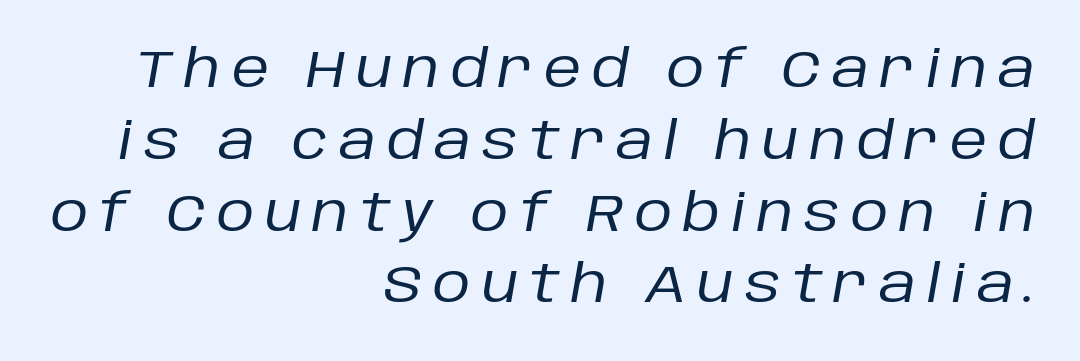
{"italic": "yes", "lean": "right", "slant_degrees": 10, "bold": "no", "weight": "regular", "width": "normal", "stroke_contrast": "low", "x_height": "large", "monospaced": "no", "underline": "no", "align": "right", "line_spacing": "normal", "line_spacing_ratio": 1.38, "letter_spacing": "wide", "letter_spacing_em": 0.21, "glyph_px": 52}
